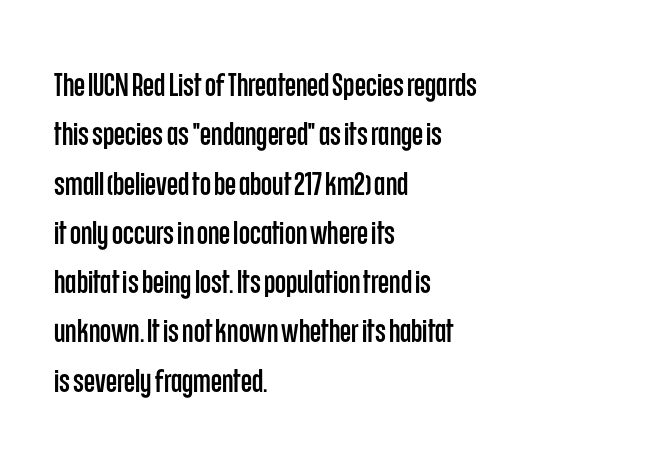
Q: Is the text italic (slanted)? A: No, it is upright.
Q: Is the typeface a serif or a sans-serif typeface? A: Sans-serif.
Q: Is the text underlined? A: No.
Q: How is the paragraph aligned? A: Left-aligned.
Q: Is the spacing between letters normal or unusually wide? A: Normal.
Q: Is the spacing between lines tight, normal or loose? A: Normal.
Q: Width (condensed, normal, or wide)? A: Condensed.
Q: Stroke contrast? A: Low.
Q: x-height? A: Large.
Q: Monospaced? A: No.
